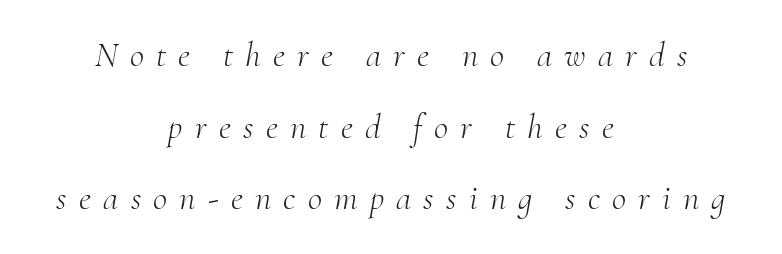
{"serif": "yes", "italic": "yes", "lean": "right", "slant_degrees": 10, "bold": "no", "weight": "light", "width": "normal", "stroke_contrast": "medium", "x_height": "small", "monospaced": "no", "underline": "no", "align": "center", "line_spacing": "loose", "line_spacing_ratio": 2.05, "letter_spacing": "wide", "letter_spacing_em": 0.35, "glyph_px": 35}
